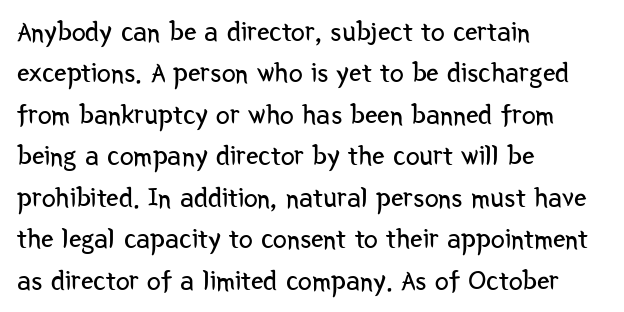
Q: Is the text bold? A: No.
Q: Is the text italic (slanted)? A: No, it is upright.
Q: Is the typeface a serif or a sans-serif typeface? A: Sans-serif.
Q: Is the text underlined? A: No.
Q: How is the paragraph aligned? A: Left-aligned.
Q: Is the spacing between letters normal or unusually wide? A: Normal.
Q: Is the spacing between lines tight, normal or loose? A: Normal.
Q: Width (condensed, normal, or wide)? A: Condensed.
Q: Stroke contrast? A: Low.
Q: x-height? A: Medium.
Q: Monospaced? A: No.
